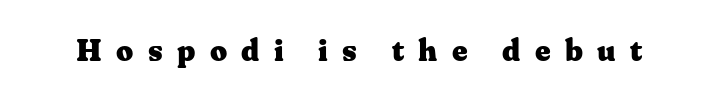
Q: Is the text bold? A: Yes.
Q: Is the text italic (slanted)? A: No, it is upright.
Q: Is the typeface a serif or a sans-serif typeface? A: Serif.
Q: Is the text underlined? A: No.
Q: Is the spacing between letters normal or unusually wide? A: Unusually wide.
Q: Width (condensed, normal, or wide)? A: Wide.
Q: Stroke contrast? A: Medium.
Q: x-height? A: Medium.
Q: Monospaced? A: No.
